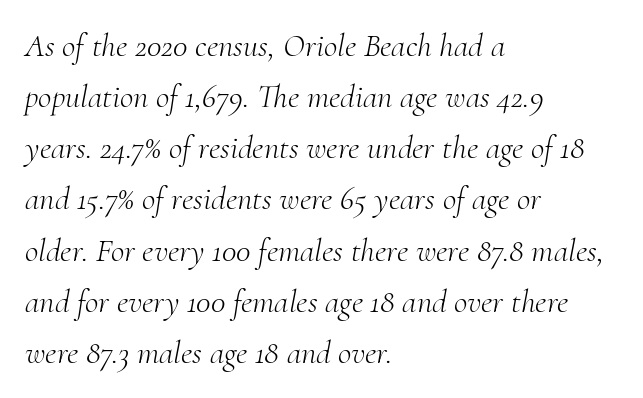
The specimen omits any rule beneath the text block's lines. Serifs: yes, visible at the terminals of the letterforms. Inter-character spacing is left at the font's built-in metrics. This sample has the flowing, uneven cadence of proportional lettering. Line spacing here is normal. Posture: slanted.
